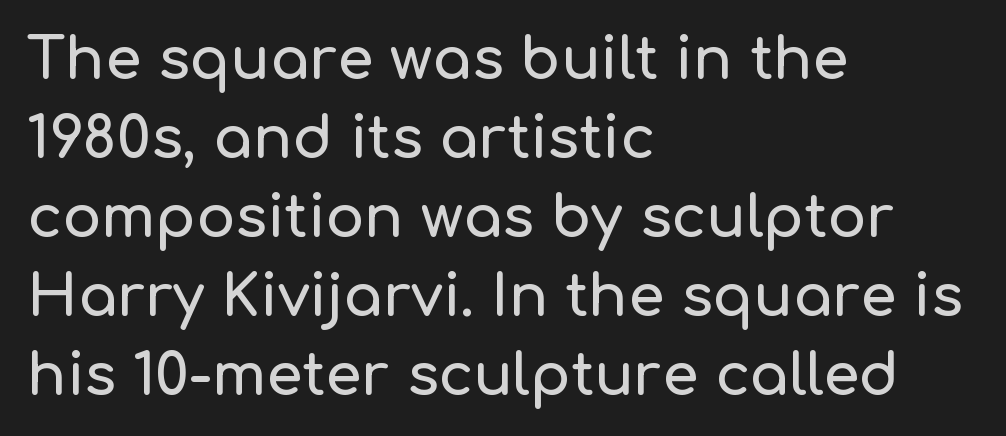
The type sits square on the baseline with zero lean. Each letter's strokes conclude bluntly, with no projecting serifs. The rendering keeps characters at their native spacing. The rendering uses a moderate line-height, typical for paragraphs.
